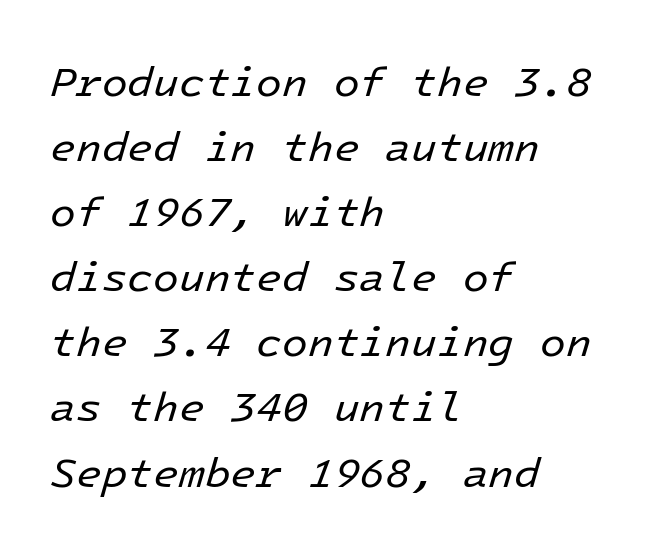
This rendering leaves character spacing at its baseline value. The rendering uses a moderate line-height, typical for paragraphs. This rendering features lettering with no underline. Which margin do the lines hug? The left one — the right edge is uneven.
